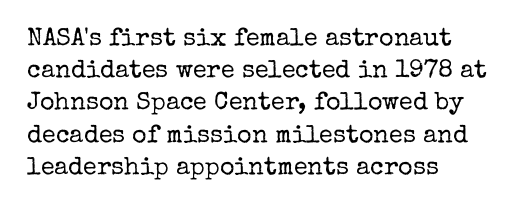
These lines keep a tight, regular rhythm from letter to letter. This sample is left-justified, so line endings fall wherever the words run out. The space between consecutive lines is moderate. Do the letters lean? They stand straight. The passage shown is not underscored anywhere. Stems and bowls with no extra thickness — not bold.
